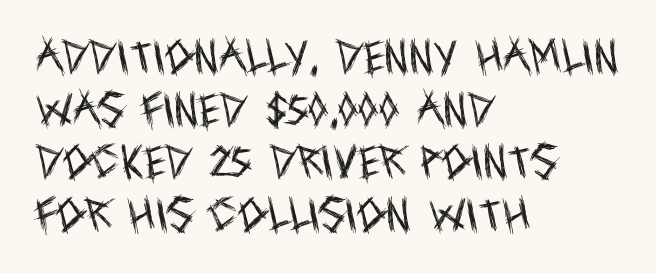
{"serif": "no", "italic": "no", "bold": "no", "weight": "regular", "width": "condensed", "x_height": "large", "monospaced": "no", "underline": "no", "align": "left", "line_spacing": "normal", "line_spacing_ratio": 1.42, "letter_spacing": "normal", "letter_spacing_em": 0.0, "glyph_px": 37}
